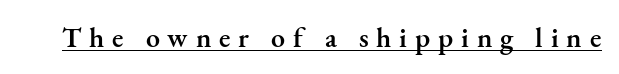
Q: Is the text bold? A: Semi-bold.
Q: Is the text italic (slanted)? A: No, it is upright.
Q: Is the typeface a serif or a sans-serif typeface? A: Serif.
Q: Is the text underlined? A: Yes.
Q: Is the spacing between letters normal or unusually wide? A: Unusually wide.
Q: Width (condensed, normal, or wide)? A: Normal.
Q: Stroke contrast? A: Medium.
Q: x-height? A: Small.
Q: Monospaced? A: No.
